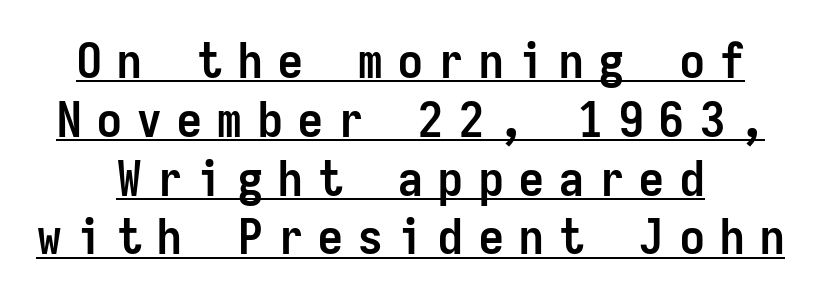
Q: Is the text bold? A: Yes.
Q: Is the text italic (slanted)? A: No, it is upright.
Q: Is the typeface a serif or a sans-serif typeface? A: Sans-serif.
Q: Is the text underlined? A: Yes.
Q: Is the spacing between letters normal or unusually wide? A: Unusually wide.
Q: Width (condensed, normal, or wide)? A: Condensed.
Q: Stroke contrast? A: Low.
Q: x-height? A: Medium.
Q: Monospaced? A: Yes.
